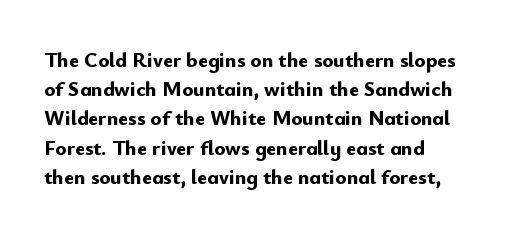
{"italic": "no", "bold": "yes", "underline": "no", "align": "left", "line_spacing": "normal", "line_spacing_ratio": 1.39, "letter_spacing": "normal", "letter_spacing_em": 0.0, "glyph_px": 21}
